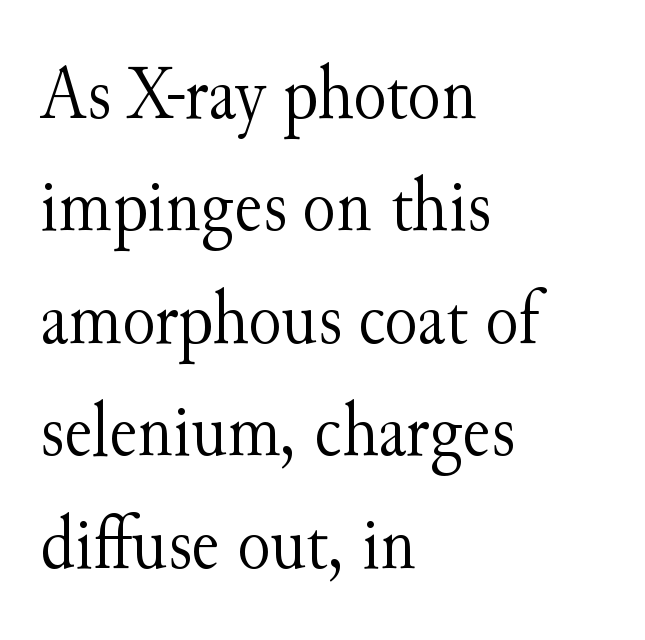
Vertical spacing — default. The font's upright variant was chosen for this text. The specimen omits any rule beneath the text block's lines. Think standard paragraph weight, or any step lighter than that. Here the designer chose a conventional face with non-uniform glyph widths.
